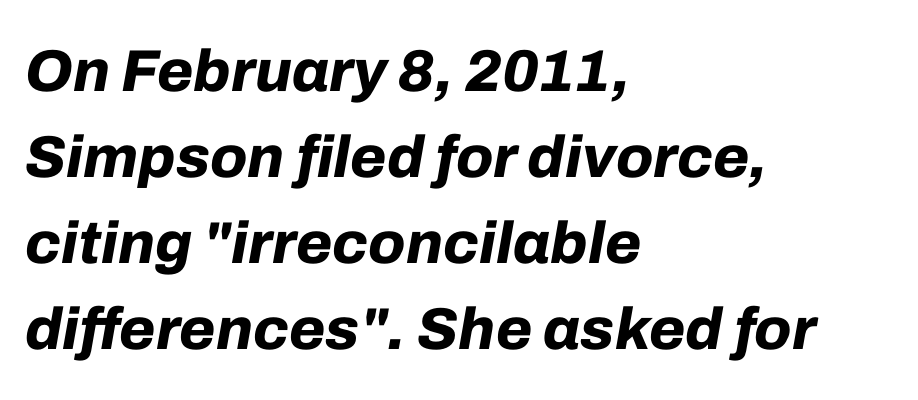
Each letter keeps its own natural width here, so spacing adapts to shape. This sample is left-justified, so line endings fall wherever the words run out. Any mark beneath the type? The region is blank. Strokes here are thick enough to call this a true bold. Here the glyphs are tracked normally, forming tight word shapes. If you drew a line through each stem, it would be angled.
